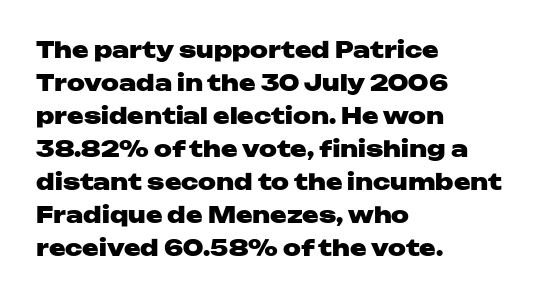
The image shows 22 px bold type, upright; set left-aligned, normal line spacing (1.5x), normal letter spacing, not underlined.
